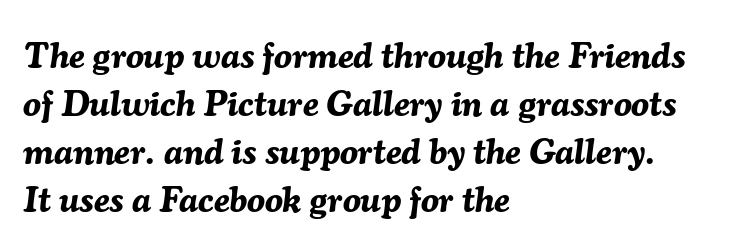
Q: Is the text bold? A: Yes.
Q: Is the text italic (slanted)? A: Yes, it leans right by about 7 degrees.
Q: Is the text underlined? A: No.
Q: How is the paragraph aligned? A: Left-aligned.
Q: Is the spacing between letters normal or unusually wide? A: Normal.
Q: Is the spacing between lines tight, normal or loose? A: Normal.
Q: Width (condensed, normal, or wide)? A: Normal.
Q: Stroke contrast? A: Medium.
Q: x-height? A: Medium.
Q: Monospaced? A: No.
